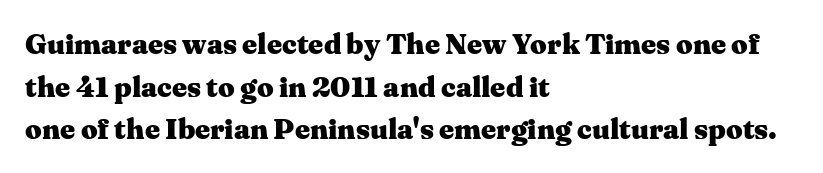
{"serif": "yes", "italic": "no", "bold": "yes", "weight": "heavy", "width": "wide", "stroke_contrast": "medium", "x_height": "medium", "monospaced": "no", "underline": "no", "align": "left", "line_spacing": "normal", "line_spacing_ratio": 1.47, "letter_spacing": "normal", "letter_spacing_em": 0.0, "glyph_px": 29}
